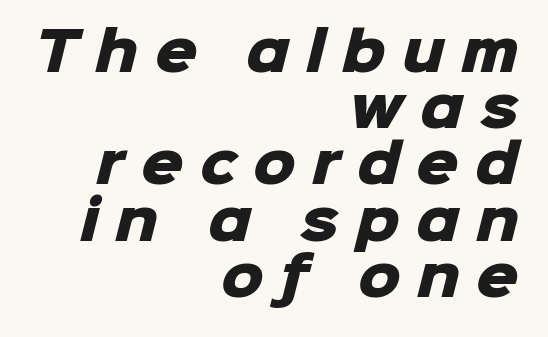
The image shows 53 px heavy sans-serif type; set right-aligned, tight line spacing (1.06x), unusually wide letter spacing (+0.31 em), not underlined; low stroke contrast and a medium x-height.
